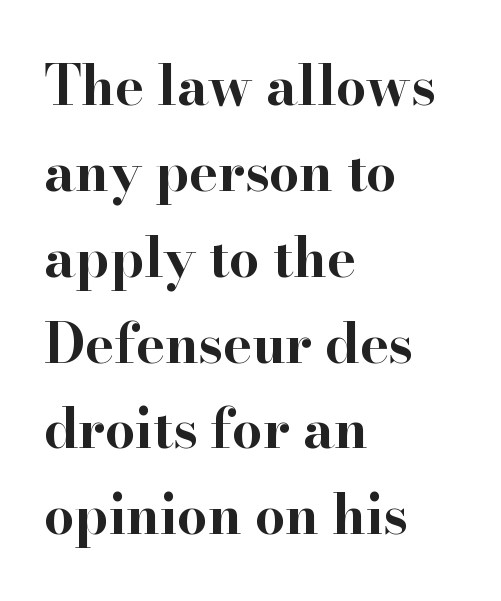
The space beneath each line is pristine and unruled. Is the type bold? Yes — the strokes are clearly thick and heavy. The type family on display is of the serif kind. Characters follow at the spacing the type designer built in. Nope, not italic — everything's standing straight. Leading matches the norm, producing a regular column.
